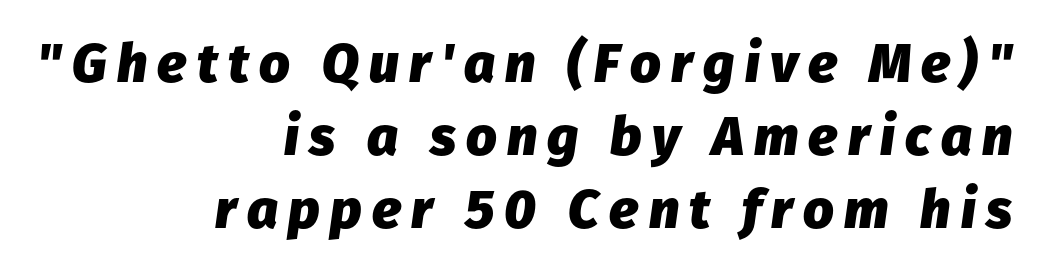
{"italic": "yes", "lean": "right", "slant_degrees": 8, "bold": "yes", "weight": "heavy", "width": "normal", "stroke_contrast": "low", "x_height": "medium", "monospaced": "no", "underline": "no", "align": "right", "line_spacing": "normal", "line_spacing_ratio": 1.35, "glyph_px": 54}
